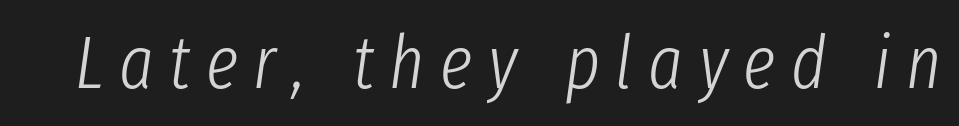
Q: Is the text bold? A: No.
Q: Is the text italic (slanted)? A: Yes, it leans right by about 8 degrees.
Q: Is the text underlined? A: No.
Q: Is the spacing between letters normal or unusually wide? A: Unusually wide.
Q: Width (condensed, normal, or wide)? A: Condensed.
Q: Stroke contrast? A: Low.
Q: x-height? A: Medium.
Q: Monospaced? A: No.
